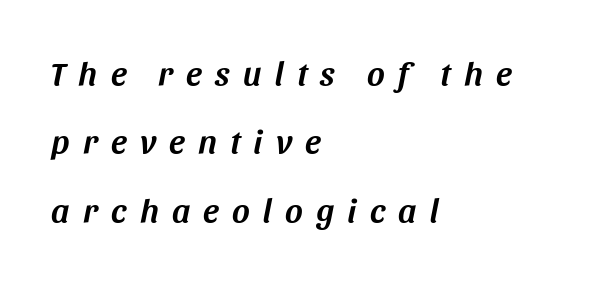
The image shows 34 px text type, italic (leaning right); set left-aligned, loose line spacing (2.01x), unusually wide letter spacing (+0.39 em), not underlined; medium stroke contrast and a large x-height.
